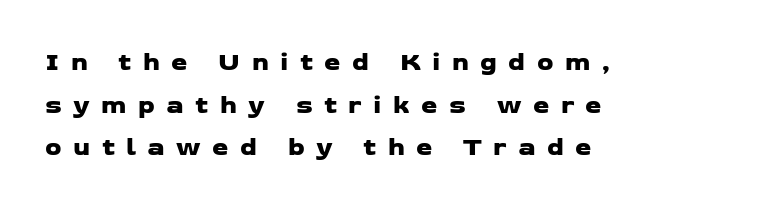
Q: Is the text underlined? A: No.
Q: How is the paragraph aligned? A: Left-aligned.
Q: Is the spacing between letters normal or unusually wide? A: Unusually wide.
Q: Is the spacing between lines tight, normal or loose? A: Normal.
